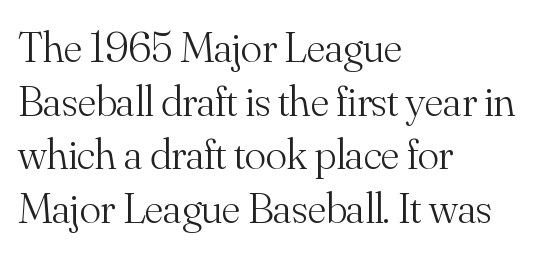
{"serif": "yes", "italic": "no", "bold": "no", "weight": "light", "width": "normal", "stroke_contrast": "medium", "x_height": "small", "monospaced": "no", "underline": "no", "align": "left", "line_spacing_ratio": 1.22, "letter_spacing": "normal", "letter_spacing_em": 0.0, "glyph_px": 44}
